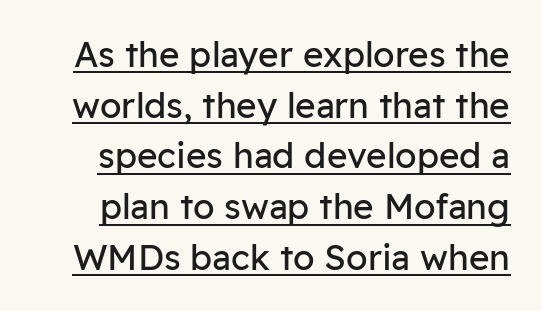
The face used here appears with an underline applied. Is this a fixed-width face? No — the glyphs have proportional, varying widths. No italicization has been applied; the sample stays upright. Does the type have serifs? No, each stem ends abruptly. Nothing heavy about these letters — not bold at all. A normal amount of white space separates one row of letters from the next.
